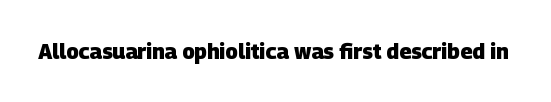
On the weight axis this lands at bold, roughly 700. Spacing between characters is what you'd get straight out of the box. Check under the words: just untouched page.
